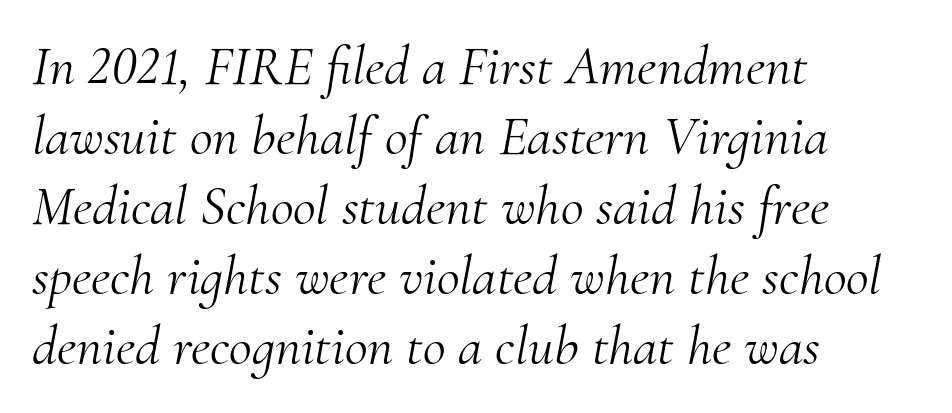
Q: Is the text bold? A: No.
Q: Is the text italic (slanted)? A: Yes, it leans right by about 10 degrees.
Q: Is the typeface a serif or a sans-serif typeface? A: Serif.
Q: Is the text underlined? A: No.
Q: How is the paragraph aligned? A: Left-aligned.
Q: Is the spacing between letters normal or unusually wide? A: Normal.
Q: Is the spacing between lines tight, normal or loose? A: Normal.
Q: Width (condensed, normal, or wide)? A: Normal.
Q: Stroke contrast? A: Medium.
Q: x-height? A: Small.
Q: Monospaced? A: No.
